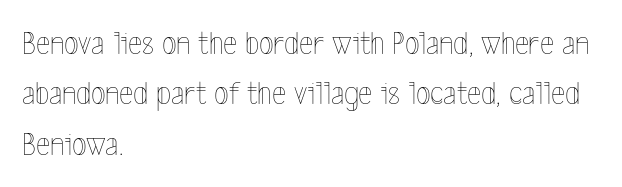
The image shows 34 px thin, condensed type, upright; set left-aligned, normal line spacing (1.48x), normal letter spacing, not underlined; a medium x-height.
